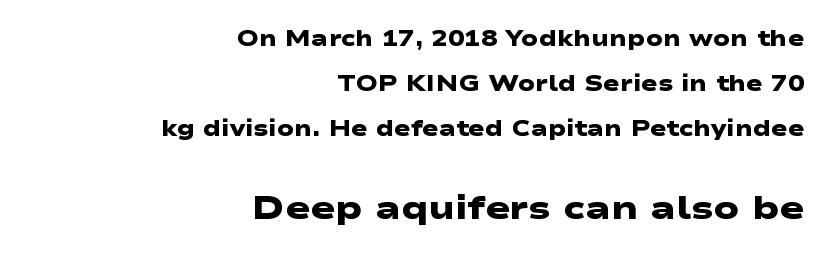
Q: Is the text bold? A: Yes.
Q: Is the typeface a serif or a sans-serif typeface? A: Sans-serif.
Q: Is the text underlined? A: No.
Q: How is the paragraph aligned? A: Right-aligned.
Q: Is the spacing between letters normal or unusually wide? A: Normal.
Q: Is the spacing between lines tight, normal or loose? A: Loose.
Q: Which block of text is set in a larger size, the first (top) or the second (bottom)? A: The second (bottom) one.
Q: Width (condensed, normal, or wide)? A: Wide.
Q: Stroke contrast? A: Low.
Q: x-height? A: Medium.
Q: Monospaced? A: No.
